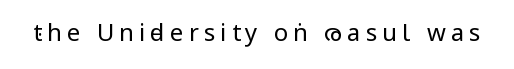
Q: Is the text bold? A: No.
Q: Is the text italic (slanted)? A: No, it is upright.
Q: Is the text underlined? A: No.
Q: Is the spacing between letters normal or unusually wide? A: Unusually wide.
